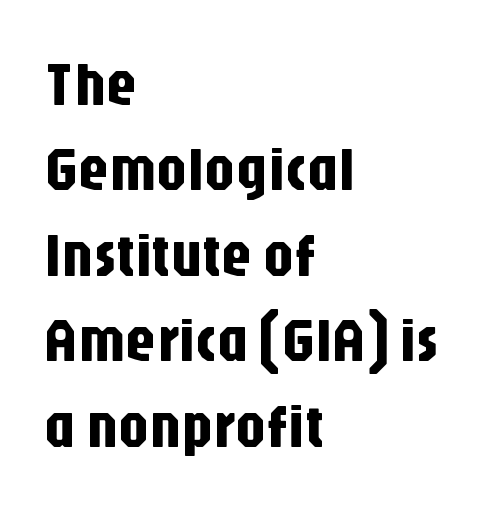
{"serif": "no", "italic": "no", "width": "condensed", "stroke_contrast": "low", "x_height": "large", "monospaced": "no", "underline": "no", "align": "left", "line_spacing": "normal", "line_spacing_ratio": 1.4, "letter_spacing": "normal", "letter_spacing_em": 0.0, "glyph_px": 61}
